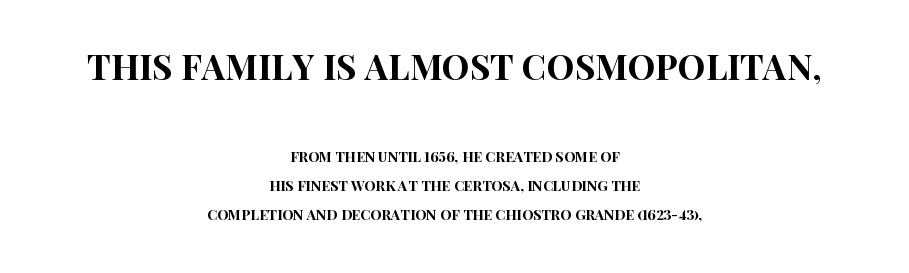
Q: Is the text italic (slanted)? A: No, it is upright.
Q: Is the typeface a serif or a sans-serif typeface? A: Sans-serif.
Q: Is the text underlined? A: No.
Q: How is the paragraph aligned? A: Centered.
Q: Is the spacing between letters normal or unusually wide? A: Normal.
Q: Is the spacing between lines tight, normal or loose? A: Loose.
Q: Which block of text is set in a larger size, the first (top) or the second (bottom)? A: The first (top) one.
Q: Width (condensed, normal, or wide)? A: Condensed.
Q: Stroke contrast? A: High.
Q: x-height? A: Large.
Q: Monospaced? A: No.
